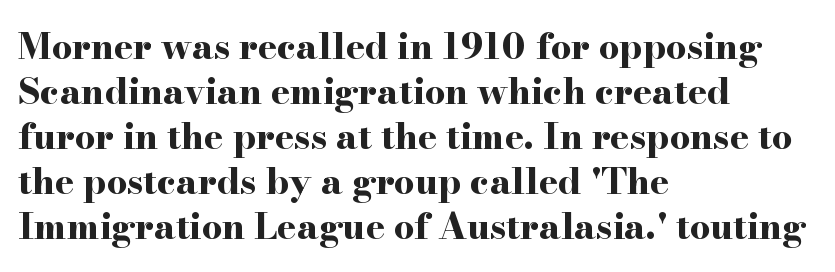
Vertical spacing — default. No extra tracking has been applied to these lines. The ragged edge is on the right, which tells us the setting is flush left. I'd call this a serif setting — the letters wear small feet. The lettering stays uniformly vertical, giving the passage a roman look. This is heavy type, rendered in bold.
